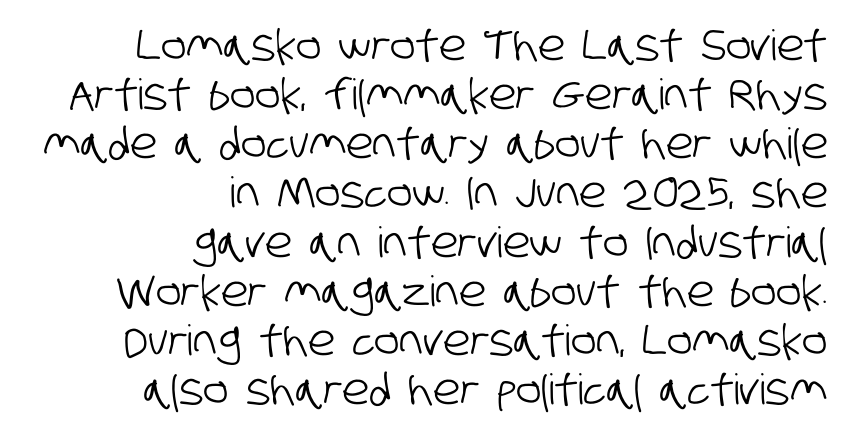
{"serif": "no", "width": "condensed", "stroke_contrast": "low", "x_height": "large", "monospaced": "no", "underline": "no", "align": "right", "line_spacing_ratio": 1.17, "letter_spacing": "normal", "letter_spacing_em": 0.0, "glyph_px": 42}
